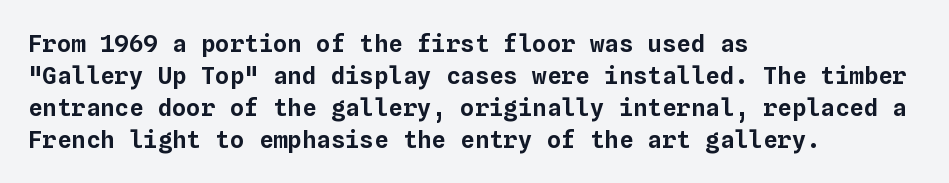
{"italic": "no", "underline": "no", "align": "left", "line_spacing": "normal", "line_spacing_ratio": 1.34, "letter_spacing": "normal", "letter_spacing_em": 0.0, "glyph_px": 24}
